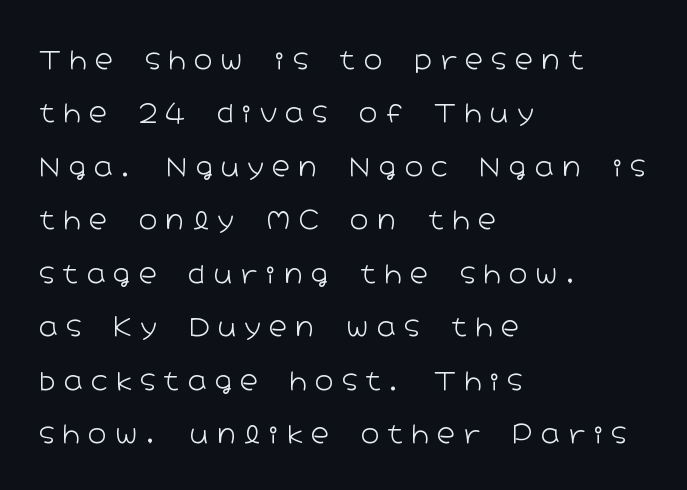
{"italic": "no", "bold": "no", "underline": "no", "align": "left", "line_spacing": "loose", "line_spacing_ratio": 2.14, "letter_spacing": "wide", "letter_spacing_em": 0.34, "glyph_px": 25}
